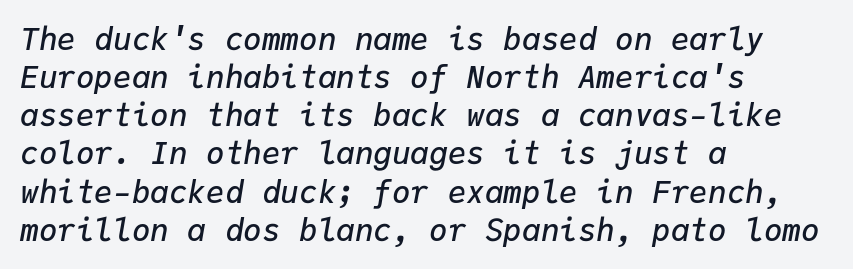
Q: Is the text bold? A: Semi-bold.
Q: Is the text italic (slanted)? A: Yes, it leans right by about 9 degrees.
Q: Is the text underlined? A: No.
Q: How is the paragraph aligned? A: Left-aligned.
Q: Is the spacing between letters normal or unusually wide? A: Normal.
Q: Width (condensed, normal, or wide)? A: Normal.
Q: Stroke contrast? A: Low.
Q: x-height? A: Medium.
Q: Monospaced? A: Yes.
